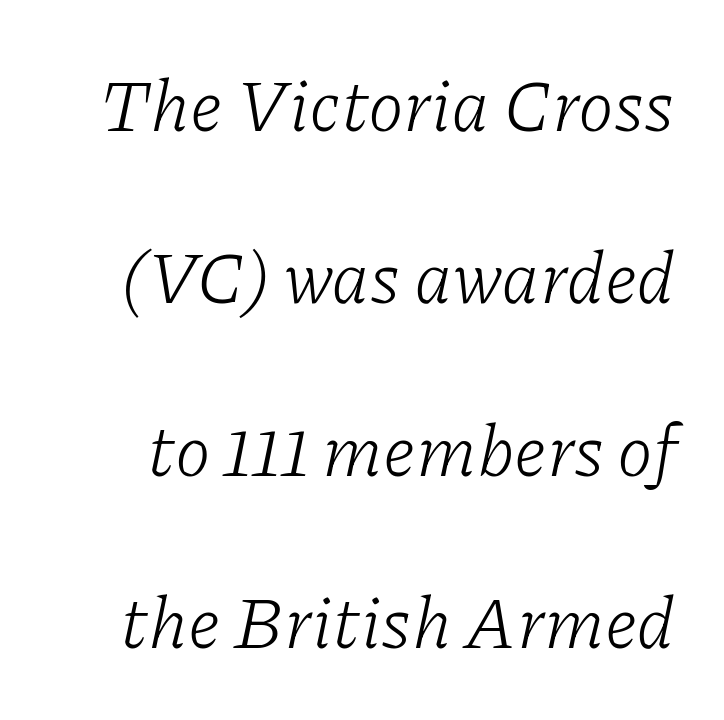
What stands out about the letter spacing? Nothing — it is the standard amount. The font is comparable to plain body text, perhaps lighter. This sample uses a serif face. The lines are spread far apart with generous leading. The rendering uses natural spacing where letterforms have individual widths.
